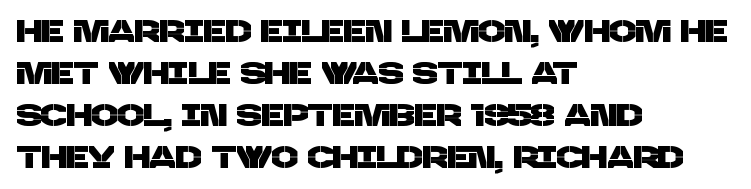
{"serif": "no", "width": "normal", "stroke_contrast": "low", "x_height": "large", "monospaced": "no", "underline": "no", "align": "left", "line_spacing": "normal", "line_spacing_ratio": 1.35, "letter_spacing": "normal", "letter_spacing_em": 0.0, "glyph_px": 31}
